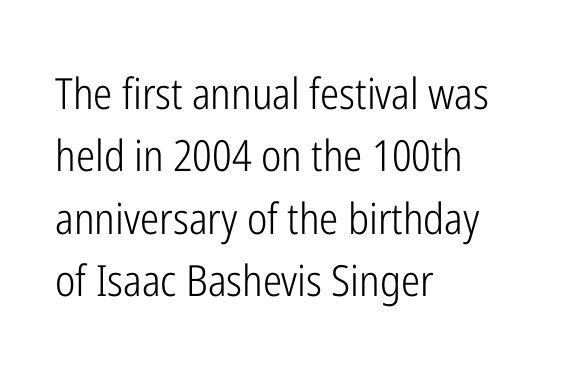
Q: Is the text bold? A: No.
Q: Is the text italic (slanted)? A: No, it is upright.
Q: Is the typeface a serif or a sans-serif typeface? A: Sans-serif.
Q: Is the text underlined? A: No.
Q: How is the paragraph aligned? A: Left-aligned.
Q: Is the spacing between letters normal or unusually wide? A: Normal.
Q: Is the spacing between lines tight, normal or loose? A: Normal.
Q: Width (condensed, normal, or wide)? A: Condensed.
Q: Stroke contrast? A: Low.
Q: x-height? A: Medium.
Q: Monospaced? A: No.
